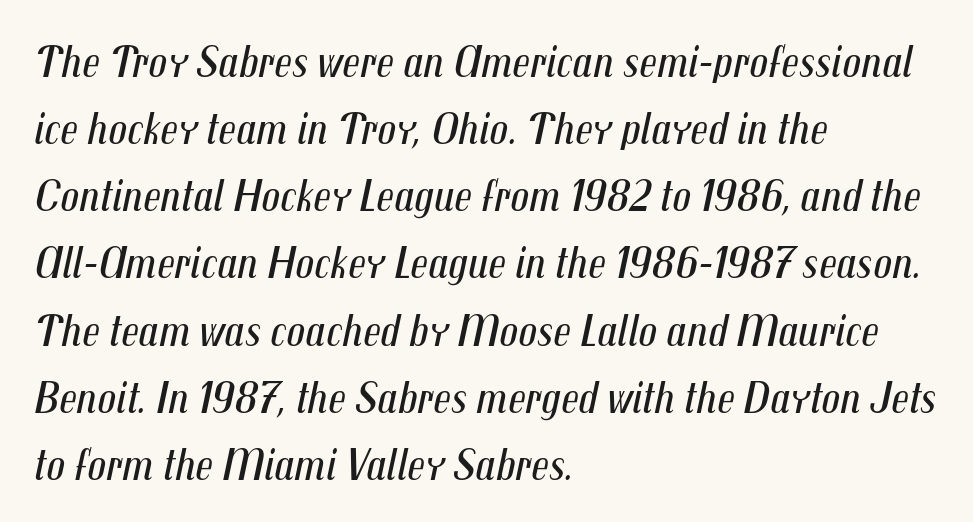
{"italic": "yes", "lean": "right", "slant_degrees": 12, "bold": "no", "weight": "regular", "width": "condensed", "stroke_contrast": "medium", "x_height": "medium", "monospaced": "no", "underline": "no", "align": "left", "line_spacing": "normal", "line_spacing_ratio": 1.46, "letter_spacing": "normal", "letter_spacing_em": 0.0, "glyph_px": 46}
